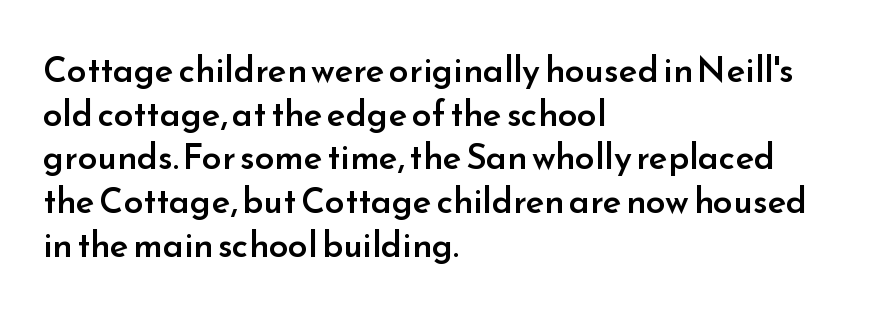
The image shows 35 px semibold sans-serif type, upright; set left-aligned, normal line spacing (1.25x), normal letter spacing, not underlined; low stroke contrast and a small x-height.
